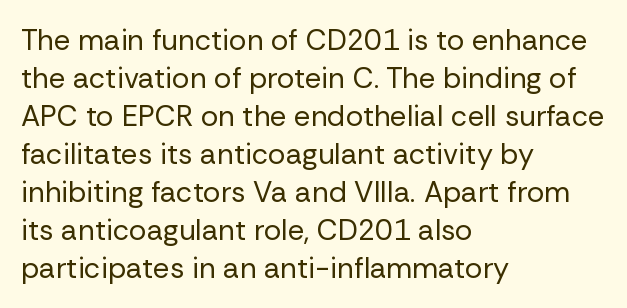
The image shows 29 px regular-weight sans-serif type, upright; set left-aligned, normal line spacing (1.31x), normal letter spacing, not underlined; low stroke contrast and a medium x-height.
